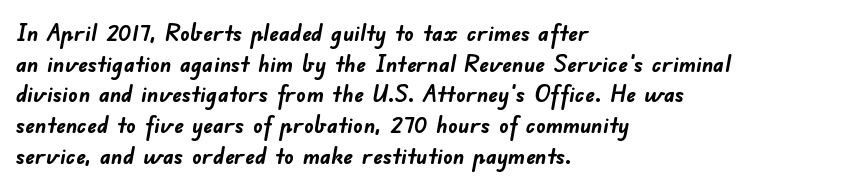
Line starts are locked; line ends wander. Underlining? Definitely not there. Is there much room between lines? A standard amount, neither cramped nor airy. You'd pick this weight for a headline — it's a proper bold.
